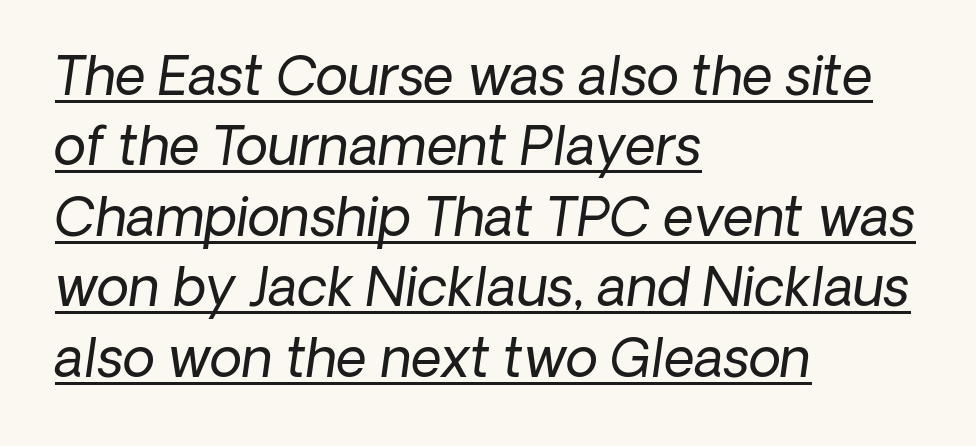
Weight: not bold — regular or lighter. Line starts are locked; line ends wander. Summary of vertical rhythm: regular, with standard interline spacing. Rendered with sloped, italic letterforms. Do the characters align in a grid? No, the font is proportional.
